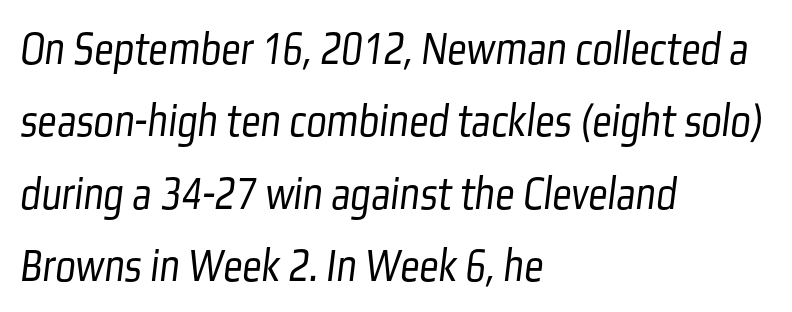
The image shows 48 px light, condensed sans-serif type; set left-aligned, normal line spacing (1.51x), normal letter spacing, not underlined; low stroke contrast and a medium x-height.
